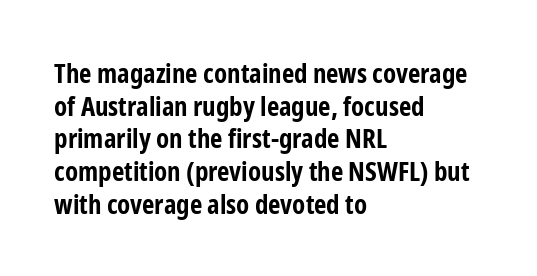
The image shows 27 px bold type, upright; set left-aligned, line spacing 1.21x, normal letter spacing, not underlined.
